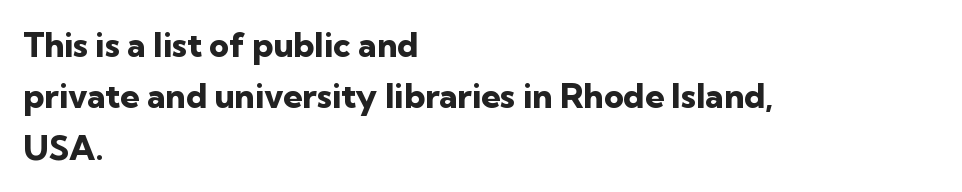
Q: Is the text bold? A: Yes.
Q: Is the text italic (slanted)? A: No, it is upright.
Q: Is the typeface a serif or a sans-serif typeface? A: Sans-serif.
Q: Is the text underlined? A: No.
Q: How is the paragraph aligned? A: Left-aligned.
Q: Is the spacing between letters normal or unusually wide? A: Normal.
Q: Is the spacing between lines tight, normal or loose? A: Normal.
Q: Width (condensed, normal, or wide)? A: Normal.
Q: Stroke contrast? A: Low.
Q: x-height? A: Medium.
Q: Monospaced? A: No.
